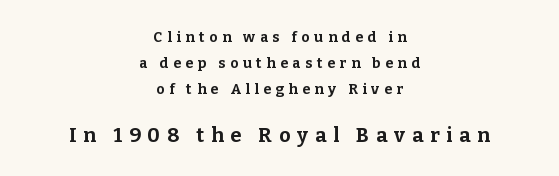
{"italic": "no", "bold": "yes", "underline": "no", "align": "center", "line_spacing_ratio": 1.87, "letter_spacing": "wide", "letter_spacing_em": 0.34, "larger_block": "second", "size_ratio": 1.43, "glyph_px": 20}
